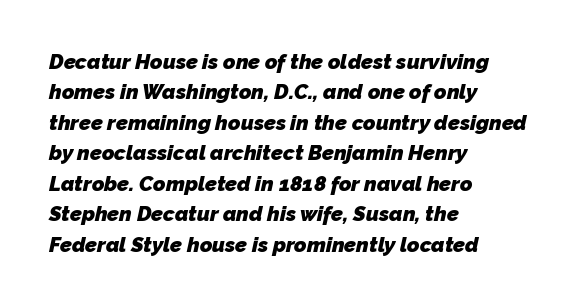
The image shows 21 px bold type; set left-aligned, normal line spacing (1.45x), normal letter spacing, not underlined.
